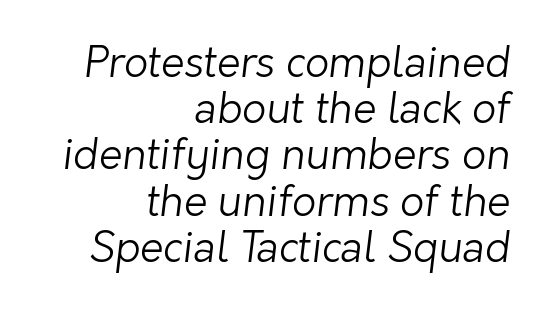
The image shows 42 px light sans-serif type; set right-aligned, tight line spacing (1.1x), normal letter spacing, not underlined; low stroke contrast and a medium x-height.
